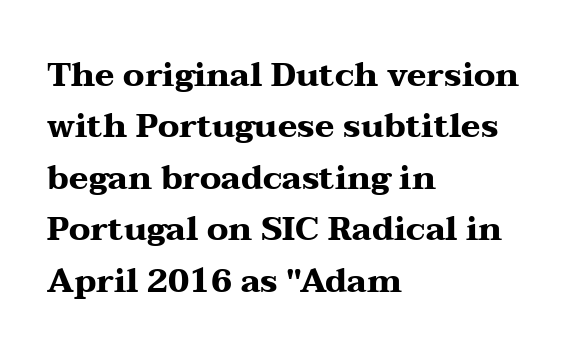
These lines are rendered in a variable-pitch font. You can tell from the footed stems that serif type was used. Has an underline been added? It has not. Strong, thick strokes mark this as bold type. The typography opts for an upright posture over an oblique one. Baseline-to-baseline distance is the conventional proportion of letter height.
